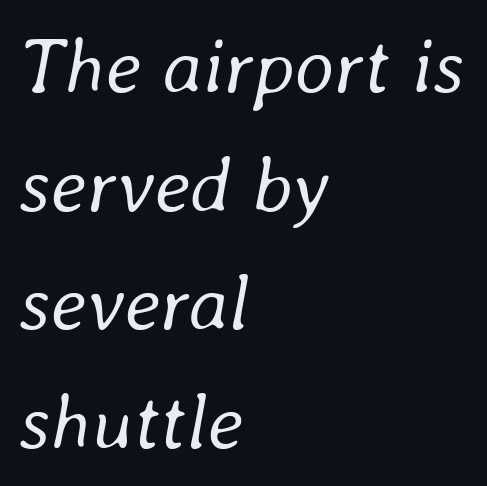
Q: Is the text bold? A: No.
Q: Is the text italic (slanted)? A: Yes, it leans right by about 8 degrees.
Q: Is the text underlined? A: No.
Q: How is the paragraph aligned? A: Left-aligned.
Q: Is the spacing between letters normal or unusually wide? A: Normal.
Q: Is the spacing between lines tight, normal or loose? A: Normal.
Q: Width (condensed, normal, or wide)? A: Normal.
Q: Stroke contrast? A: Low.
Q: x-height? A: Medium.
Q: Monospaced? A: No.
